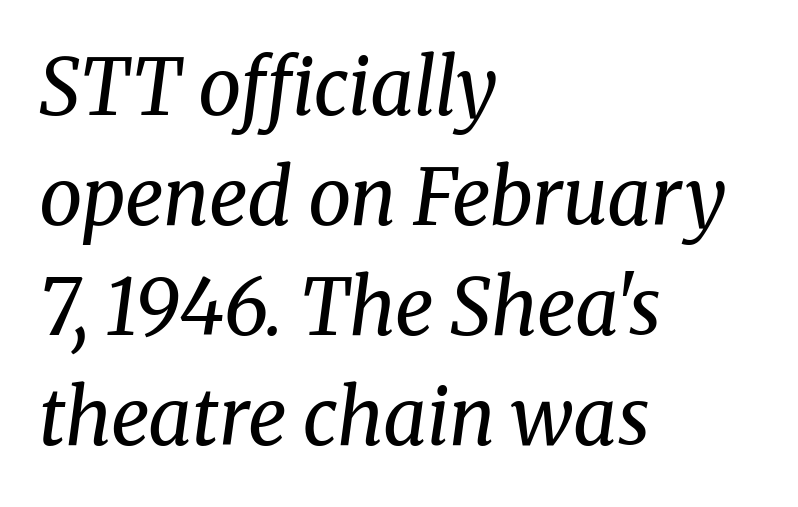
Stems here are at most as thick as an everyday book face. The face used here is proportionally spaced, like ordinary book or web type. The block of text has a typical density, with ordinary space between rows. Letters rest on an invisible, unmarked baseline. What stands out about the letter spacing? Nothing — it is the standard amount. The designer went with a serif here, giving each stem small feet.
